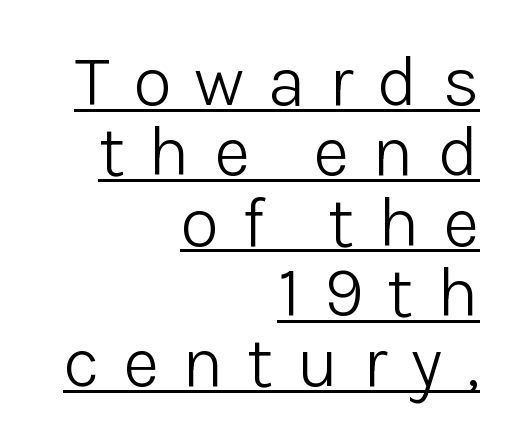
The letters look calm and open, with moderate or lighter stems. A typesetter would mark this as roman, not italic. The rendering shows plain stroke endings on the letterforms — a sans-serif design. A typesetter would call this proportional, since set widths differ per character. A student would call this right alignment; a typographer would say flush right, rag left. A typographer would call this underscored text.
